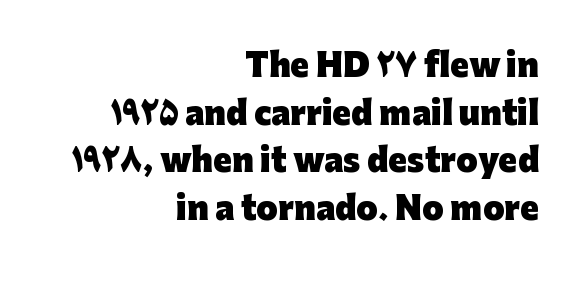
{"serif": "no", "italic": "no", "bold": "yes", "weight": "heavy", "width": "normal", "stroke_contrast": "low", "x_height": "medium", "monospaced": "no", "underline": "no", "align": "right", "line_spacing": "normal", "line_spacing_ratio": 1.54, "letter_spacing": "normal", "letter_spacing_em": 0.0, "glyph_px": 31}
